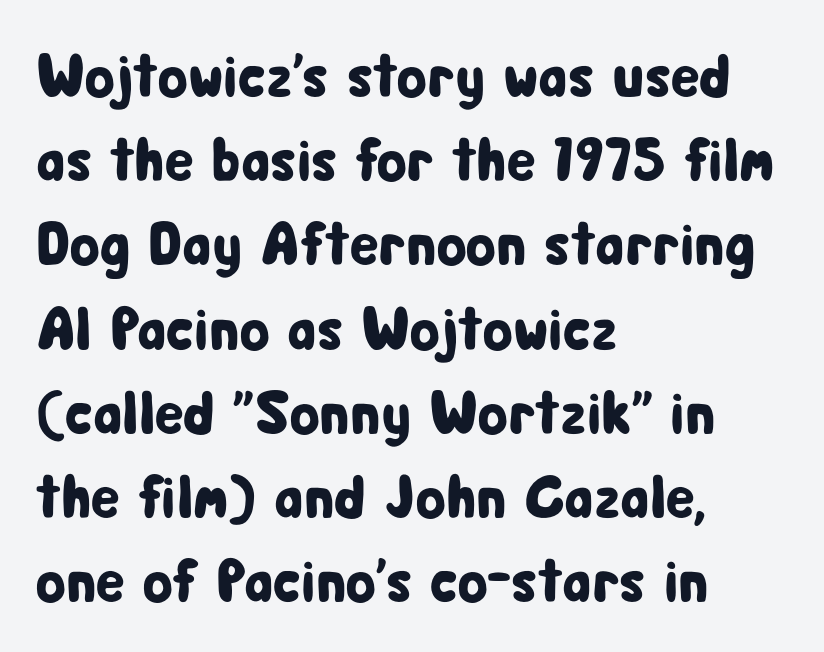
Q: Is the text italic (slanted)? A: No, it is upright.
Q: Is the typeface a serif or a sans-serif typeface? A: Sans-serif.
Q: Is the text underlined? A: No.
Q: How is the paragraph aligned? A: Left-aligned.
Q: Is the spacing between letters normal or unusually wide? A: Normal.
Q: Is the spacing between lines tight, normal or loose? A: Normal.
Q: Width (condensed, normal, or wide)? A: Condensed.
Q: Stroke contrast? A: Low.
Q: x-height? A: Medium.
Q: Monospaced? A: No.
